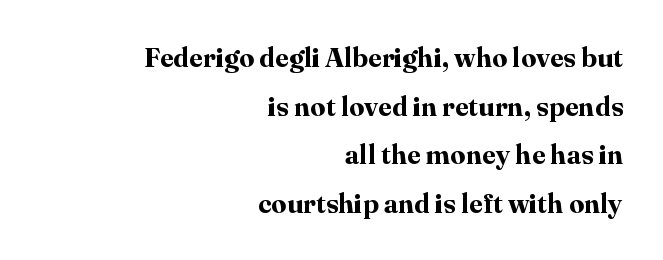
The image shows 27 px bold type, upright; set right-aligned, line spacing 1.8x, normal letter spacing, not underlined.
